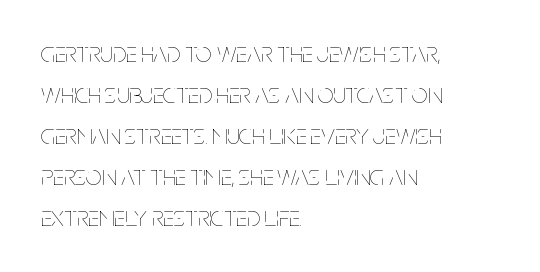
Style check: upright. Descenders hang freely into open space. Each line starts at the same left margin while the right side varies. Notice how descenders clear the ascenders below comfortably — that's standard leading. Weight class: somewhere from thin through regular. The face used here is rendered with its standard letterfit.
